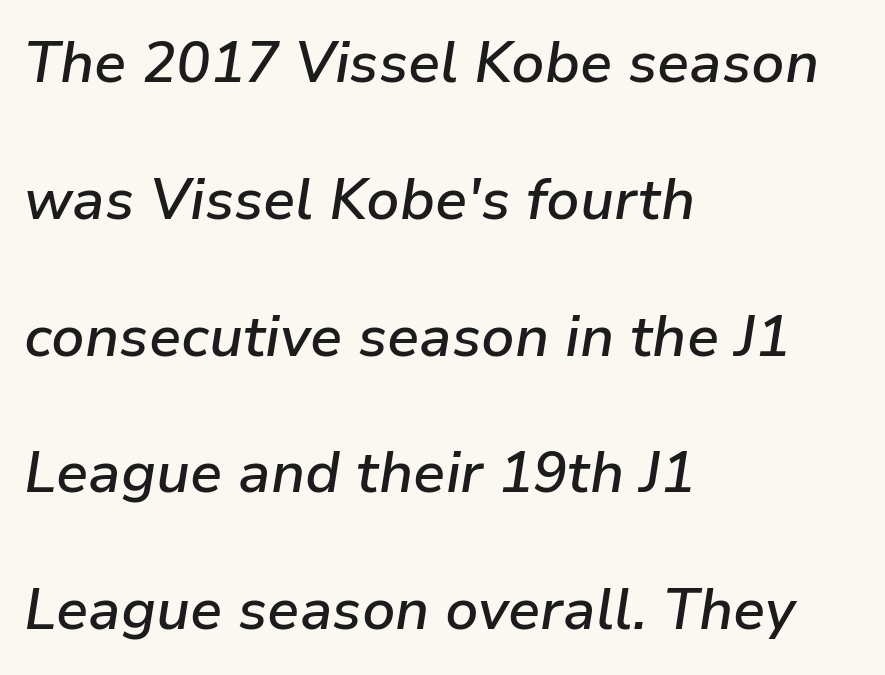
{"italic": "yes", "lean": "right", "slant_degrees": 9, "bold": "semi", "weight": "semibold", "width": "normal", "stroke_contrast": "low", "x_height": "medium", "monospaced": "no", "underline": "no", "align": "left", "line_spacing": "loose", "line_spacing_ratio": 2.4, "letter_spacing": "normal", "letter_spacing_em": 0.0, "glyph_px": 57}
